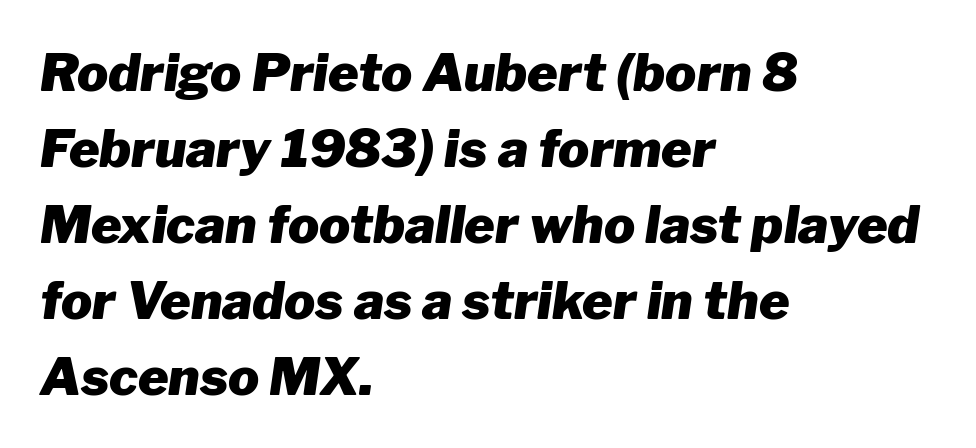
The image shows 52 px heavy type, italic (leaning right); set left-aligned, normal line spacing (1.46x), normal letter spacing, not underlined; low stroke contrast and a medium x-height.
